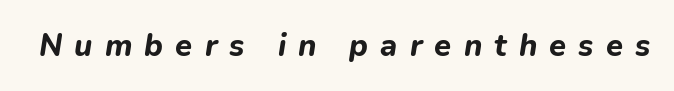
Q: Is the text bold? A: Yes.
Q: Is the text italic (slanted)? A: Yes, it leans right by about 9 degrees.
Q: Is the text underlined? A: No.
Q: Is the spacing between letters normal or unusually wide? A: Unusually wide.
Q: Width (condensed, normal, or wide)? A: Normal.
Q: Stroke contrast? A: Low.
Q: x-height? A: Medium.
Q: Monospaced? A: No.
